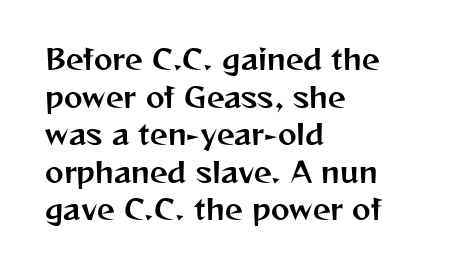
Every row of glyphs begins at an identical x-position on the left. The letters stand straight up with perfectly vertical stems. Whoever set this chose a conventional vertical rhythm. A clean baseline with only descenders dipping below it. Characters follow at the spacing the type designer built in.
